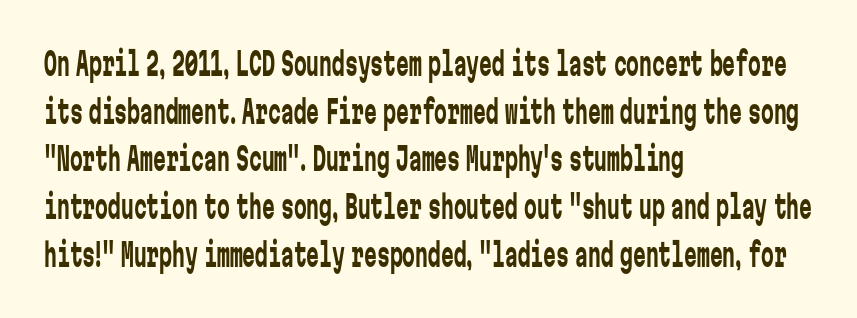
{"serif": "no", "italic": "no", "bold": "no", "weight": "regular", "width": "condensed", "stroke_contrast": "low", "x_height": "medium", "monospaced": "yes", "underline": "no", "align": "left", "line_spacing": "normal", "line_spacing_ratio": 1.49, "letter_spacing": "normal", "letter_spacing_em": 0.0, "glyph_px": 32}
